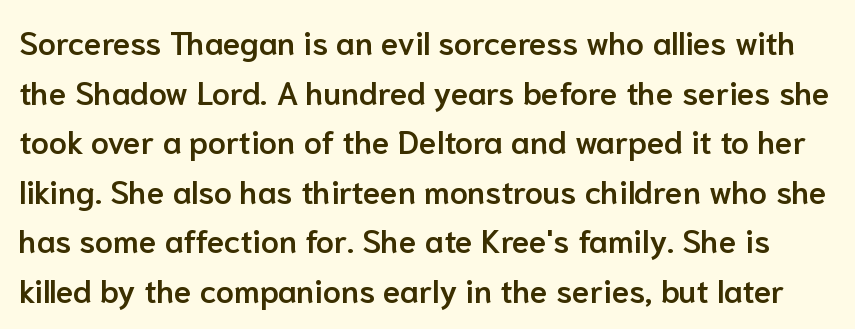
{"serif": "no", "italic": "no", "bold": "semi", "weight": "semibold", "width": "normal", "stroke_contrast": "low", "x_height": "medium", "monospaced": "no", "underline": "no", "line_spacing": "normal", "line_spacing_ratio": 1.55, "letter_spacing": "normal", "letter_spacing_em": 0.0, "glyph_px": 32}
